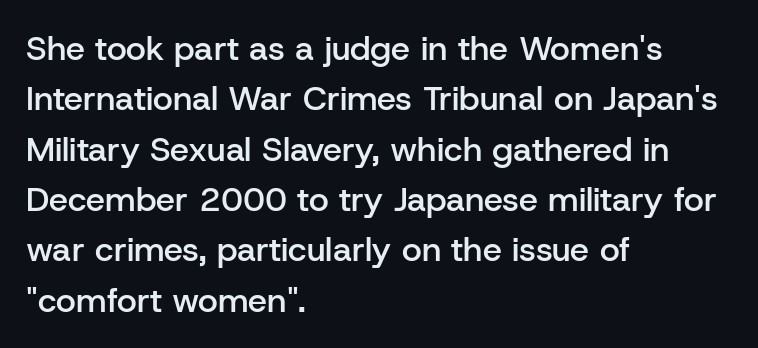
Standard letterfit; no display-style spreading of the glyphs. Italic? Not at all — the glyphs are vertical. Compared with a centered layout, this one pins lines to the left instead. Check the space under the baseline: it is left empty.
